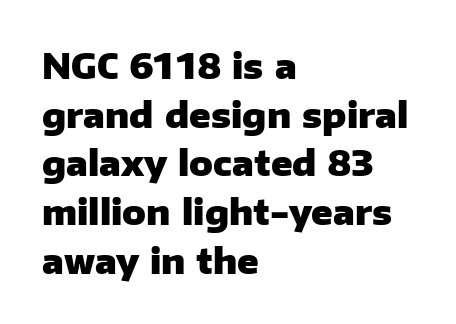
Q: Is the text bold? A: Yes.
Q: Is the text italic (slanted)? A: No, it is upright.
Q: Is the typeface a serif or a sans-serif typeface? A: Sans-serif.
Q: Is the text underlined? A: No.
Q: How is the paragraph aligned? A: Left-aligned.
Q: Is the spacing between letters normal or unusually wide? A: Normal.
Q: Is the spacing between lines tight, normal or loose? A: Normal.
Q: Width (condensed, normal, or wide)? A: Normal.
Q: Stroke contrast? A: Low.
Q: x-height? A: Medium.
Q: Monospaced? A: No.
